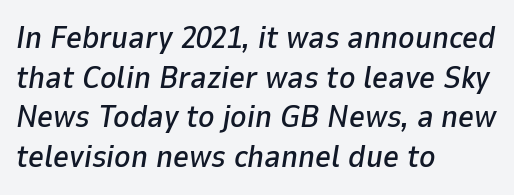
{"italic": "yes", "lean": "right", "slant_degrees": 9, "width": "normal", "stroke_contrast": "low", "x_height": "medium", "monospaced": "no", "underline": "no", "align": "left", "line_spacing": "normal", "line_spacing_ratio": 1.28, "letter_spacing": "normal", "letter_spacing_em": 0.0, "glyph_px": 31}
